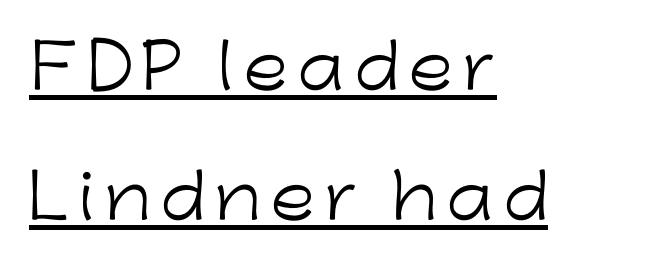
Q: Is the text bold? A: No.
Q: Is the text italic (slanted)? A: No, it is upright.
Q: Is the typeface a serif or a sans-serif typeface? A: Sans-serif.
Q: Is the text underlined? A: Yes.
Q: How is the paragraph aligned? A: Left-aligned.
Q: Is the spacing between lines tight, normal or loose? A: Loose.
Q: Width (condensed, normal, or wide)? A: Normal.
Q: Stroke contrast? A: Low.
Q: x-height? A: Medium.
Q: Monospaced? A: No.
